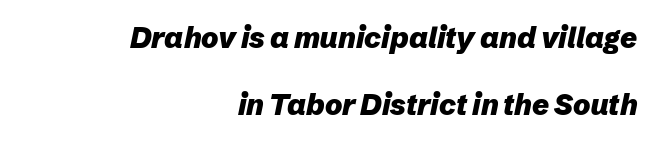
{"italic": "yes", "lean": "right", "slant_degrees": 12, "bold": "yes", "weight": "heavy", "width": "normal", "stroke_contrast": "low", "x_height": "medium", "monospaced": "no", "underline": "no", "align": "right", "line_spacing": "loose", "line_spacing_ratio": 2.31, "letter_spacing": "normal", "letter_spacing_em": 0.0, "glyph_px": 29}
